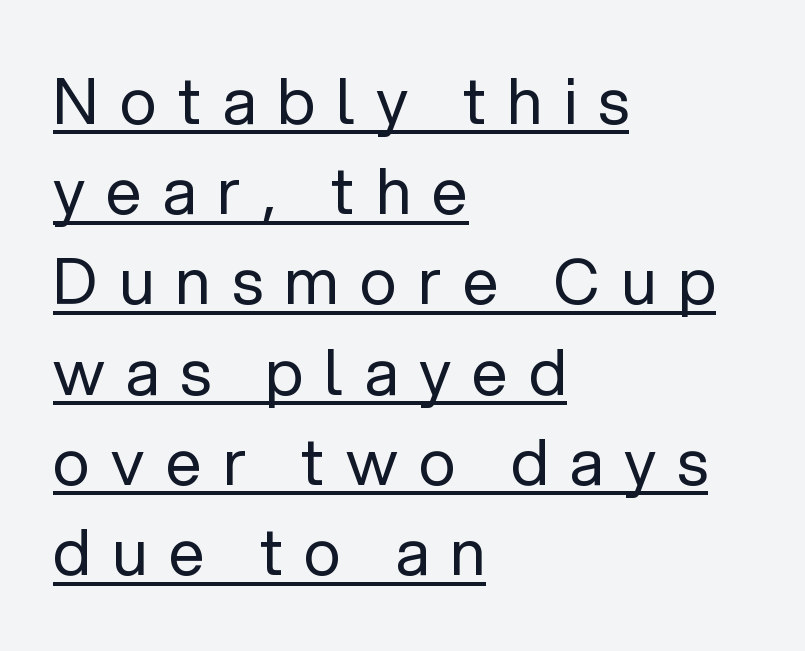
The image shows 64 px regular-weight sans-serif type, upright; set left-aligned, normal line spacing (1.41x), unusually wide letter spacing (+0.33 em), underlined; low stroke contrast and a medium x-height.
